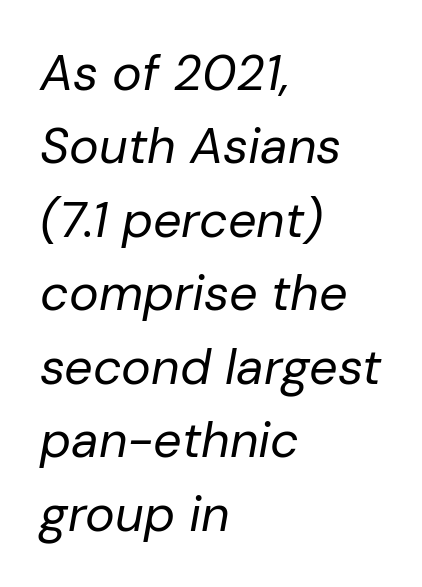
Q: Is the text bold? A: No.
Q: Is the text italic (slanted)? A: Yes, it leans right by about 10 degrees.
Q: Is the text underlined? A: No.
Q: How is the paragraph aligned? A: Left-aligned.
Q: Is the spacing between letters normal or unusually wide? A: Normal.
Q: Is the spacing between lines tight, normal or loose? A: Normal.
Q: Width (condensed, normal, or wide)? A: Normal.
Q: Stroke contrast? A: Low.
Q: x-height? A: Medium.
Q: Monospaced? A: No.
